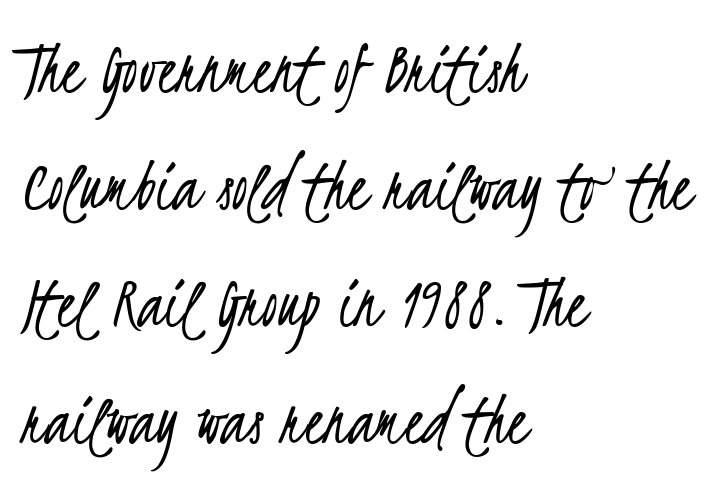
{"serif": "no", "bold": "no", "weight": "light", "width": "condensed", "stroke_contrast": "low", "x_height": "small", "monospaced": "no", "underline": "no", "align": "left", "line_spacing": "normal", "line_spacing_ratio": 1.52, "letter_spacing": "normal", "letter_spacing_em": 0.0, "glyph_px": 77}
